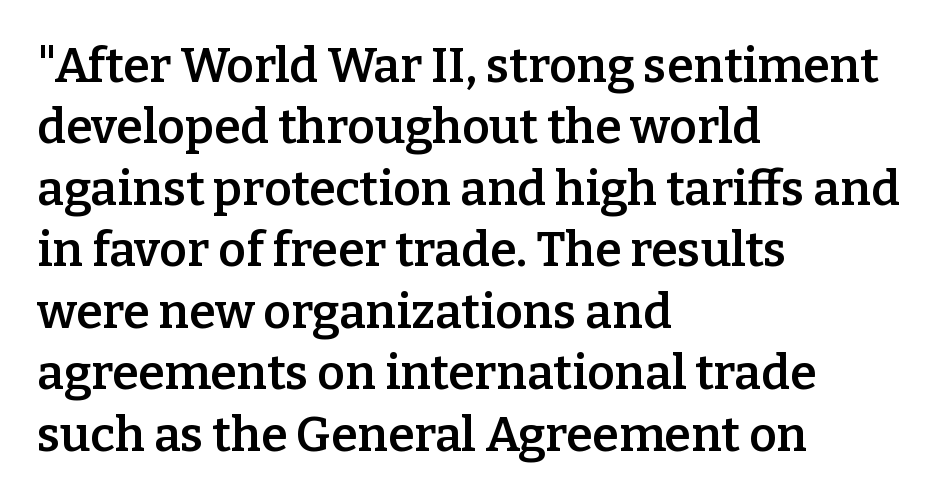
{"serif": "yes", "italic": "no", "bold": "semi", "weight": "semibold", "width": "normal", "stroke_contrast": "low", "x_height": "medium", "monospaced": "no", "underline": "no", "align": "left", "line_spacing": "normal", "line_spacing_ratio": 1.28, "letter_spacing": "normal", "letter_spacing_em": 0.0, "glyph_px": 48}
